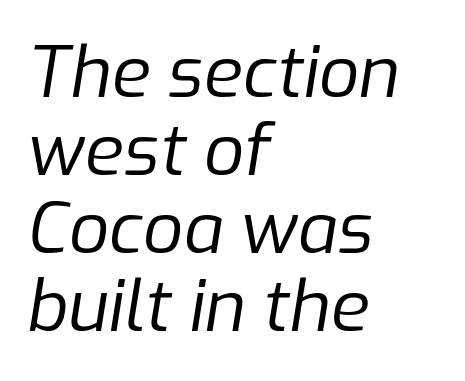
Q: Is the text bold? A: No.
Q: Is the text italic (slanted)? A: Yes, it leans right by about 9 degrees.
Q: Is the text underlined? A: No.
Q: How is the paragraph aligned? A: Left-aligned.
Q: Is the spacing between letters normal or unusually wide? A: Normal.
Q: Is the spacing between lines tight, normal or loose? A: Tight.
Q: Width (condensed, normal, or wide)? A: Normal.
Q: Stroke contrast? A: Low.
Q: x-height? A: Medium.
Q: Monospaced? A: No.
